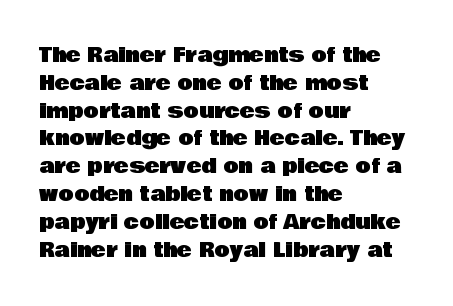
The image shows 20 px text type, upright; set left-aligned, normal line spacing (1.39x), normal letter spacing, not underlined.
